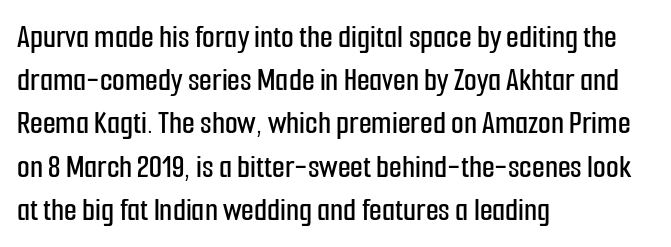
{"serif": "no", "italic": "no", "width": "condensed", "stroke_contrast": "low", "x_height": "medium", "monospaced": "no", "underline": "no", "align": "left", "line_spacing": "normal", "line_spacing_ratio": 1.31, "letter_spacing": "normal", "letter_spacing_em": 0.0, "glyph_px": 33}
